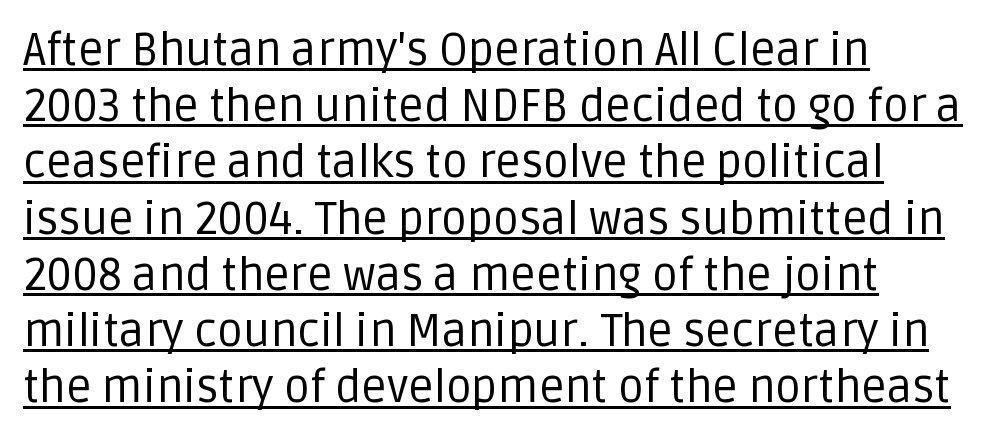
Q: Is the text bold? A: No.
Q: Is the text italic (slanted)? A: No, it is upright.
Q: Is the typeface a serif or a sans-serif typeface? A: Sans-serif.
Q: Is the text underlined? A: Yes.
Q: How is the paragraph aligned? A: Left-aligned.
Q: Is the spacing between letters normal or unusually wide? A: Normal.
Q: Is the spacing between lines tight, normal or loose? A: Normal.
Q: Width (condensed, normal, or wide)? A: Normal.
Q: Stroke contrast? A: Low.
Q: x-height? A: Large.
Q: Monospaced? A: No.
